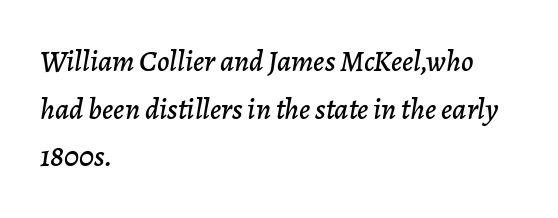
The image shows 30 px text type, italic (leaning right); set left-aligned, normal line spacing (1.59x), normal letter spacing, not underlined; low stroke contrast and a medium x-height.
